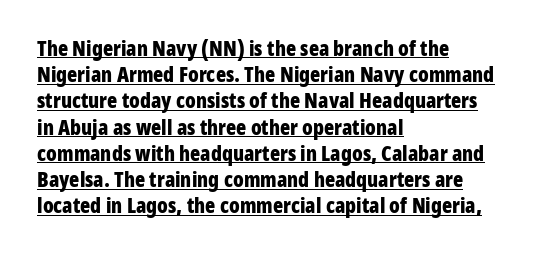
The image shows 21 px bold type, upright; set left-aligned, normal line spacing (1.25x), normal letter spacing, underlined.
